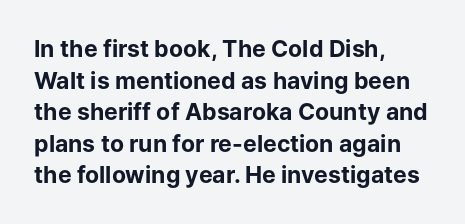
One glance says typical: line gaps are just what's usual. The letters stand upright; this is a roman face. These lines stack with their left ends in a neat column. Bold? Absolutely — the strokes are thick and heavy.
